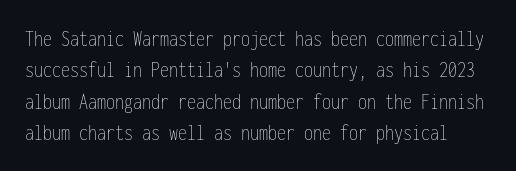
Caption: face not bold, strokes unweighted. The typography opts for an upright posture over an oblique one. Descender tails drop into unmarked territory. The line-height multiplier appears to be the usual default.
